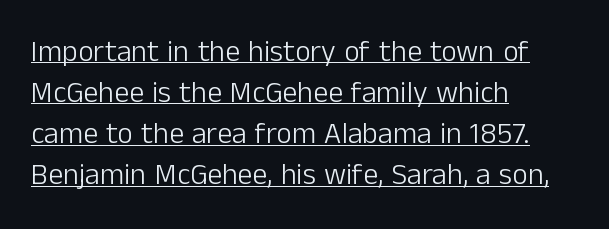
Q: Is the text bold? A: No.
Q: Is the text italic (slanted)? A: No, it is upright.
Q: Is the typeface a serif or a sans-serif typeface? A: Sans-serif.
Q: Is the text underlined? A: Yes.
Q: How is the paragraph aligned? A: Left-aligned.
Q: Is the spacing between letters normal or unusually wide? A: Normal.
Q: Is the spacing between lines tight, normal or loose? A: Normal.
Q: Width (condensed, normal, or wide)? A: Normal.
Q: Stroke contrast? A: Low.
Q: x-height? A: Medium.
Q: Monospaced? A: No.
